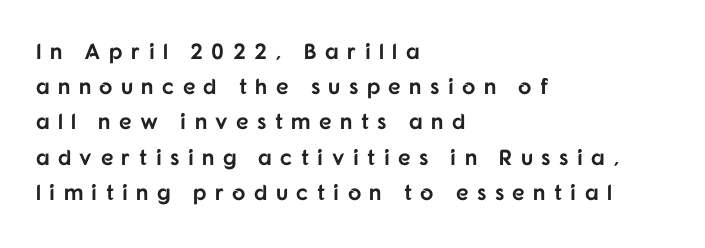
The image shows 22 px bold type, upright; set left-aligned, normal line spacing (1.6x), unusually wide letter spacing (+0.38 em), not underlined.
